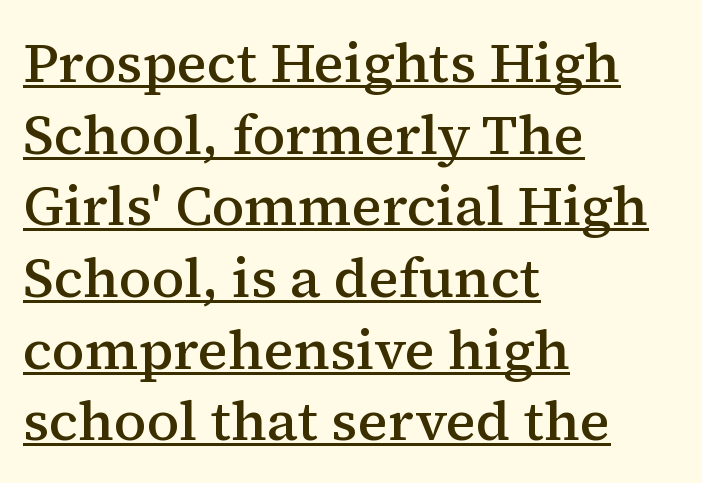
The image shows 56 px semibold serif type, upright; set left-aligned, normal line spacing (1.28x), normal letter spacing, underlined; medium stroke contrast and a medium x-height.
